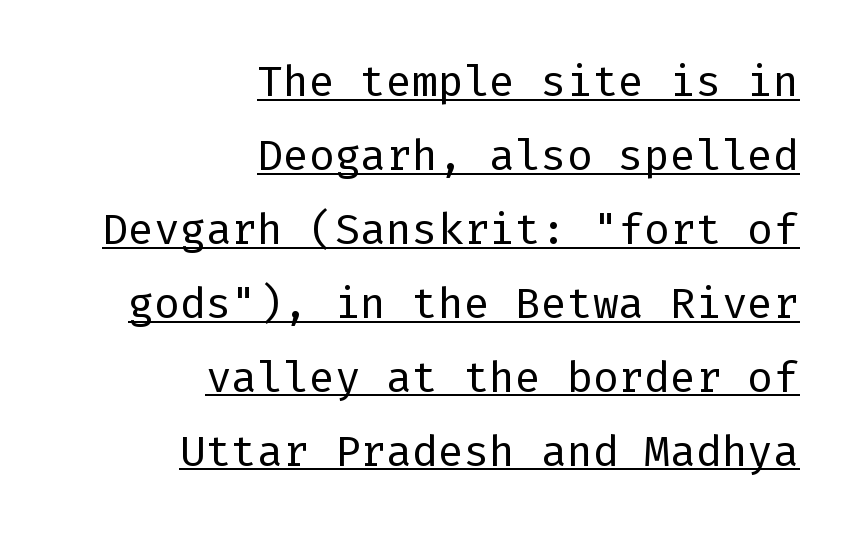
Q: Is the text bold? A: No.
Q: Is the text italic (slanted)? A: No, it is upright.
Q: Is the typeface a serif or a sans-serif typeface? A: Sans-serif.
Q: Is the text underlined? A: Yes.
Q: How is the paragraph aligned? A: Right-aligned.
Q: Is the spacing between letters normal or unusually wide? A: Normal.
Q: Width (condensed, normal, or wide)? A: Normal.
Q: Stroke contrast? A: Low.
Q: x-height? A: Medium.
